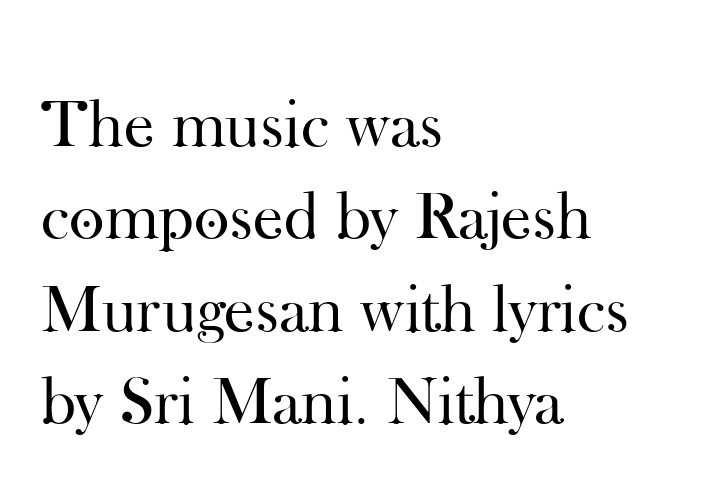
The image shows 68 px regular-weight serif type, upright; set left-aligned, normal line spacing (1.36x), normal letter spacing, not underlined; high stroke contrast and a small x-height.
